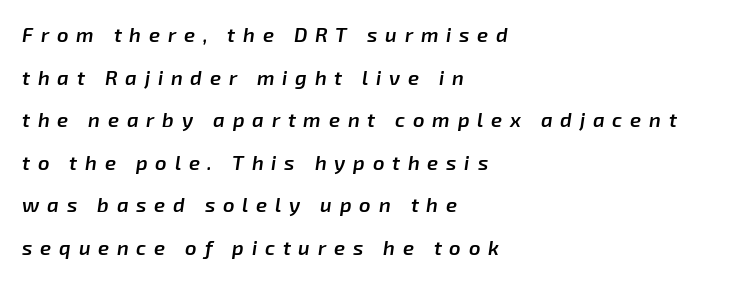
Q: Is the text bold? A: Semi-bold.
Q: Is the text italic (slanted)? A: Yes, it leans right by about 8 degrees.
Q: Is the text underlined? A: No.
Q: How is the paragraph aligned? A: Left-aligned.
Q: Is the spacing between letters normal or unusually wide? A: Unusually wide.
Q: Is the spacing between lines tight, normal or loose? A: Loose.
